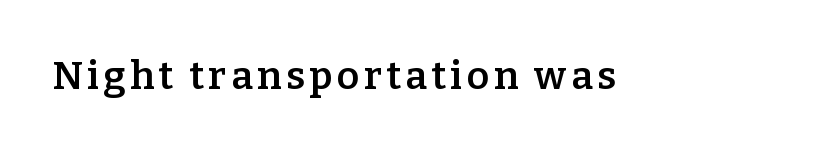
{"serif": "yes", "italic": "no", "bold": "semi", "weight": "semibold", "width": "normal", "stroke_contrast": "low", "x_height": "medium", "monospaced": "no", "underline": "no", "glyph_px": 39}
